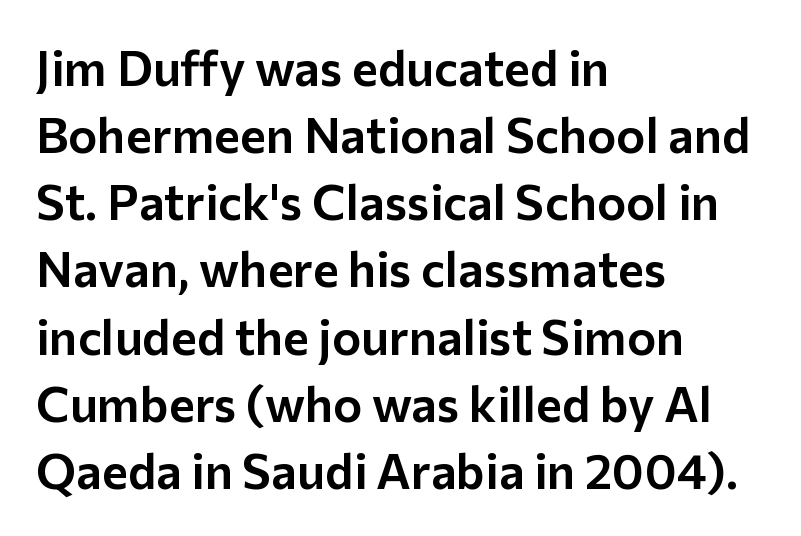
A roman cut, with each character standing at attention. Think of a printed novel: that variable character pitch is what you see here. Just letters on the line, the space beneath them empty. There is no visible air inserted between adjacent glyphs. Regarding serifs, this sample does without them. Leftover space on each line is placed entirely after the last word.
